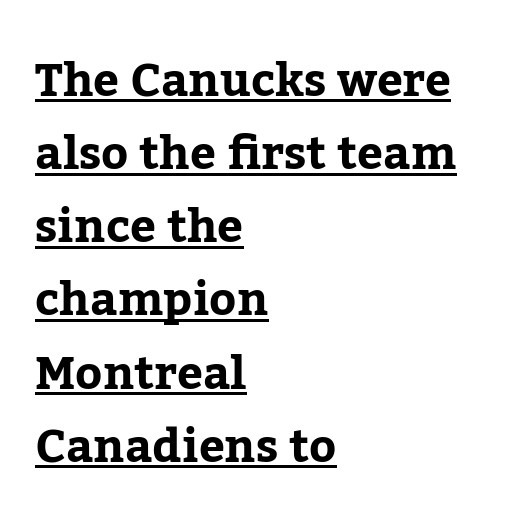
{"serif": "yes", "italic": "no", "bold": "yes", "weight": "bold", "width": "normal", "stroke_contrast": "low", "x_height": "medium", "monospaced": "no", "underline": "yes", "align": "left", "line_spacing": "normal", "line_spacing_ratio": 1.59, "letter_spacing": "normal", "letter_spacing_em": 0.0, "glyph_px": 46}
